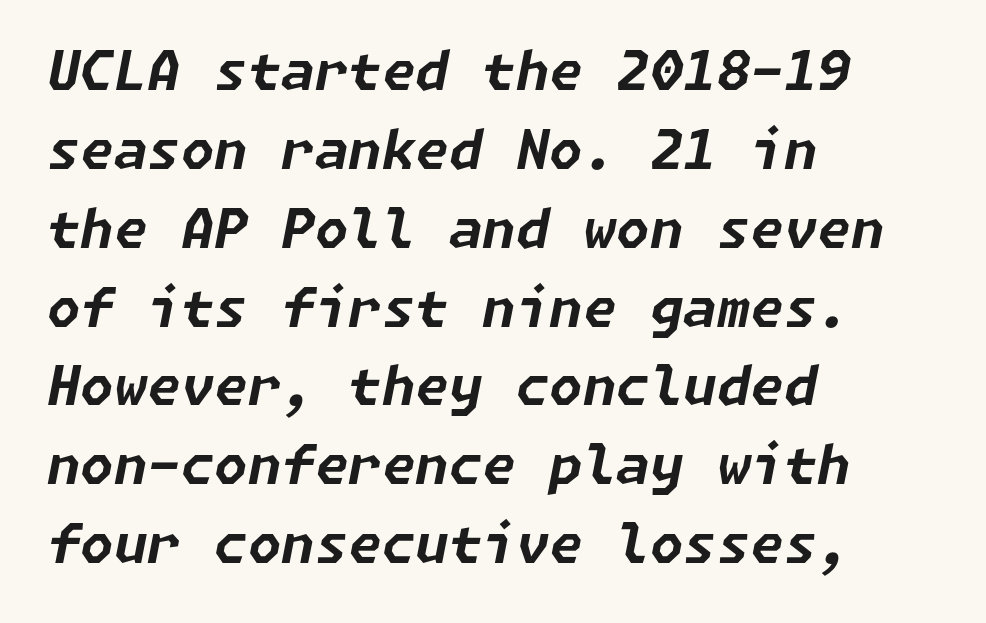
{"italic": "yes", "lean": "right", "slant_degrees": 11, "bold": "yes", "weight": "bold", "width": "normal", "stroke_contrast": "low", "x_height": "medium", "underline": "no", "align": "left", "line_spacing": "normal", "line_spacing_ratio": 1.46, "letter_spacing": "normal", "letter_spacing_em": 0.0, "glyph_px": 54}
